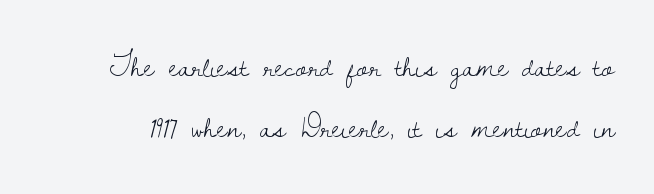
The image shows 32 px light serif type; set loose line spacing (1.92x), normal letter spacing, not underlined; low stroke contrast and a small x-height.
